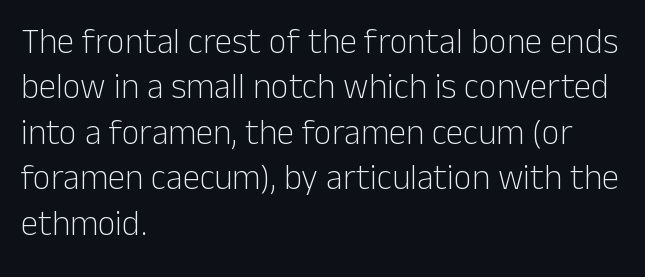
{"serif": "no", "italic": "no", "bold": "no", "weight": "light", "width": "normal", "stroke_contrast": "low", "x_height": "medium", "monospaced": "no", "underline": "no", "align": "left", "line_spacing": "normal", "line_spacing_ratio": 1.3, "letter_spacing": "normal", "letter_spacing_em": 0.0, "glyph_px": 35}
